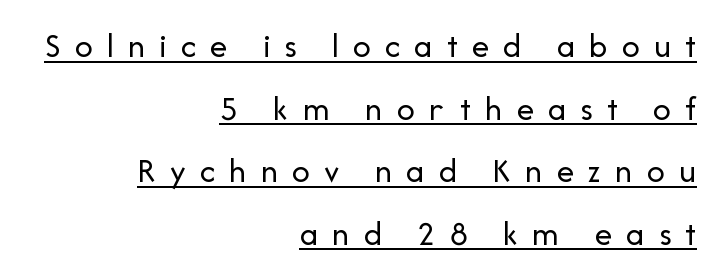
{"serif": "no", "italic": "no", "bold": "no", "weight": "regular", "width": "normal", "stroke_contrast": "low", "x_height": "medium", "monospaced": "no", "underline": "yes", "align": "right", "line_spacing_ratio": 1.79, "letter_spacing": "wide", "letter_spacing_em": 0.4, "glyph_px": 35}
